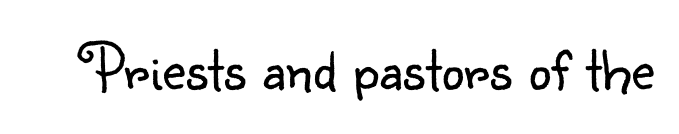
{"serif": "no", "italic": "no", "bold": "no", "weight": "light", "width": "normal", "stroke_contrast": "low", "x_height": "small", "monospaced": "no", "underline": "no", "letter_spacing": "normal", "letter_spacing_em": 0.0, "glyph_px": 64}
